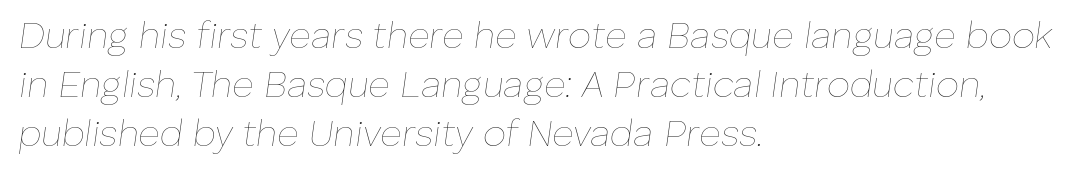
Q: Is the text bold? A: No.
Q: Is the text italic (slanted)? A: Yes, it leans right by about 8 degrees.
Q: Is the text underlined? A: No.
Q: How is the paragraph aligned? A: Left-aligned.
Q: Is the spacing between letters normal or unusually wide? A: Normal.
Q: Is the spacing between lines tight, normal or loose? A: Normal.
Q: Width (condensed, normal, or wide)? A: Normal.
Q: Stroke contrast? A: Low.
Q: x-height? A: Medium.
Q: Monospaced? A: No.
